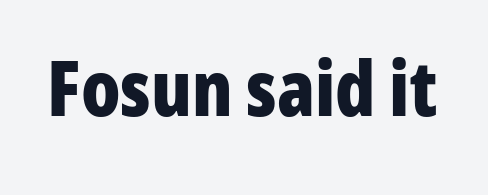
{"serif": "no", "italic": "no", "bold": "yes", "weight": "bold", "width": "condensed", "stroke_contrast": "low", "x_height": "medium", "monospaced": "no", "underline": "no", "letter_spacing": "normal", "letter_spacing_em": 0.0, "glyph_px": 77}
